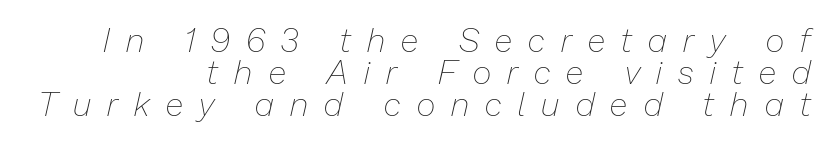
{"italic": "yes", "lean": "right", "slant_degrees": 13, "bold": "no", "weight": "thin", "width": "normal", "stroke_contrast": "low", "x_height": "medium", "monospaced": "no", "underline": "no", "align": "right", "line_spacing": "tight", "line_spacing_ratio": 0.97, "letter_spacing": "wide", "letter_spacing_em": 0.5, "glyph_px": 33}
